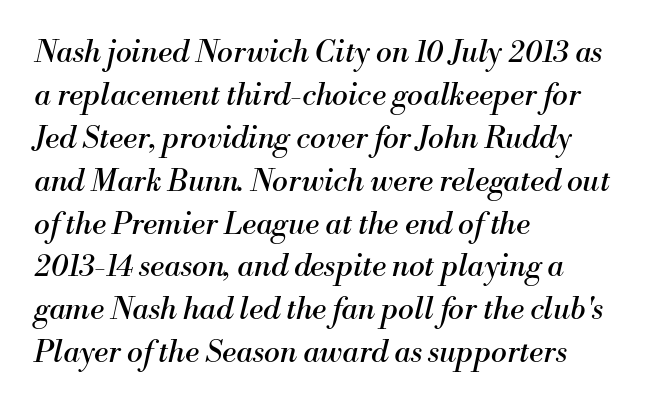
The paragraph has a hard left edge and a soft right edge. Here the designer chose a conventional face with non-uniform glyph widths. Vertical stems look standard width or narrower in stroke. Type style note: has serifs.
